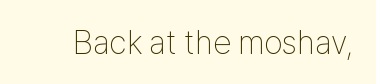
The image shows 33 px thin, condensed sans-serif type, upright; set normal letter spacing, not underlined; low stroke contrast and a medium x-height.
